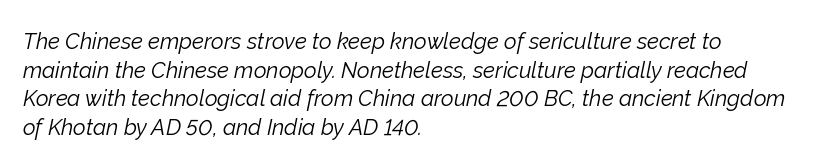
Notice how the stems are inclined rather than vertical — that's the hallmark of italics. How would I describe the line gaps? Plain and ordinary. A quiet, ordinary-to-light weight characterises the typeface. Descender tails drop into unmarked territory. Inter-character spacing is left at the font's built-in metrics. The rendering anchors every line to the left-hand side.
